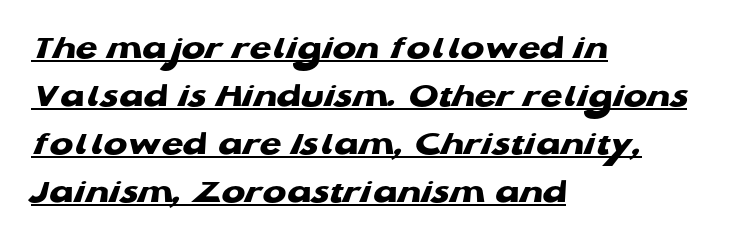
Q: Is the text bold? A: Yes.
Q: Is the typeface a serif or a sans-serif typeface? A: Sans-serif.
Q: Is the text underlined? A: Yes.
Q: How is the paragraph aligned? A: Left-aligned.
Q: Is the spacing between letters normal or unusually wide? A: Normal.
Q: Is the spacing between lines tight, normal or loose? A: Normal.
Q: Width (condensed, normal, or wide)? A: Wide.
Q: Stroke contrast? A: Low.
Q: x-height? A: Medium.
Q: Monospaced? A: No.
